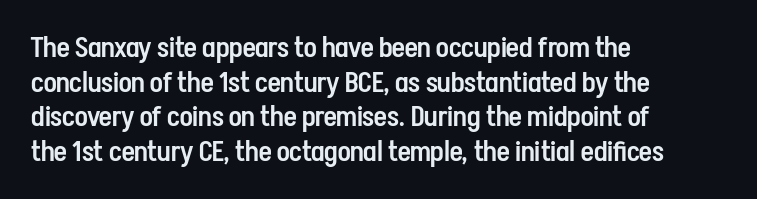
{"serif": "no", "italic": "no", "bold": "semi", "weight": "semibold", "width": "condensed", "stroke_contrast": "low", "x_height": "medium", "monospaced": "no", "underline": "no", "align": "left", "line_spacing_ratio": 1.24, "letter_spacing": "normal", "letter_spacing_em": 0.0, "glyph_px": 28}
